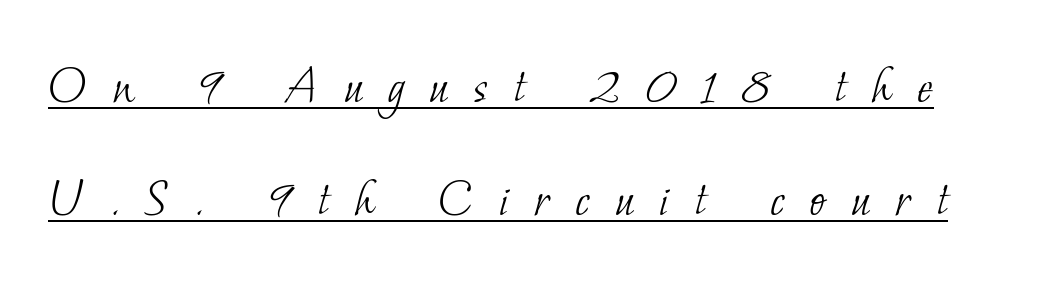
Q: Is the text bold? A: No.
Q: Is the typeface a serif or a sans-serif typeface? A: Serif.
Q: Is the text underlined? A: Yes.
Q: Is the spacing between letters normal or unusually wide? A: Unusually wide.
Q: Is the spacing between lines tight, normal or loose? A: Loose.
Q: Width (condensed, normal, or wide)? A: Normal.
Q: Stroke contrast? A: Low.
Q: x-height? A: Small.
Q: Monospaced? A: No.
